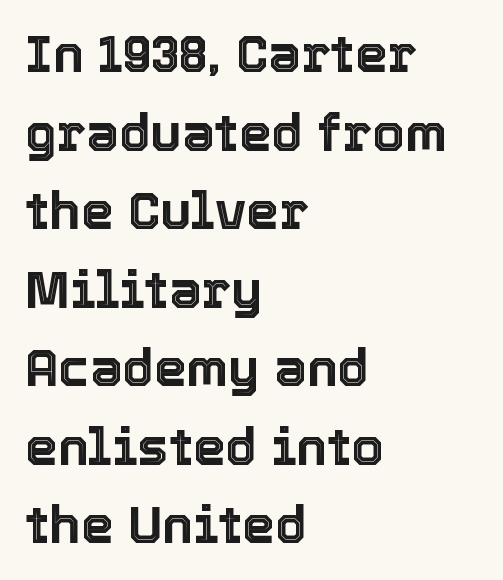
{"italic": "no", "width": "normal", "x_height": "medium", "monospaced": "no", "underline": "no", "align": "left", "line_spacing": "normal", "line_spacing_ratio": 1.51, "letter_spacing": "normal", "letter_spacing_em": 0.0, "glyph_px": 52}
